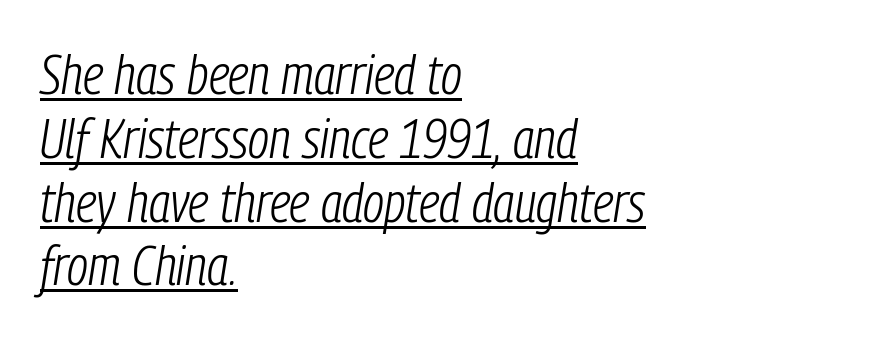
Q: Is the text bold? A: No.
Q: Is the text italic (slanted)? A: Yes, it leans right by about 9 degrees.
Q: Is the text underlined? A: Yes.
Q: How is the paragraph aligned? A: Left-aligned.
Q: Is the spacing between letters normal or unusually wide? A: Normal.
Q: Width (condensed, normal, or wide)? A: Condensed.
Q: Stroke contrast? A: Low.
Q: x-height? A: Medium.
Q: Monospaced? A: No.
